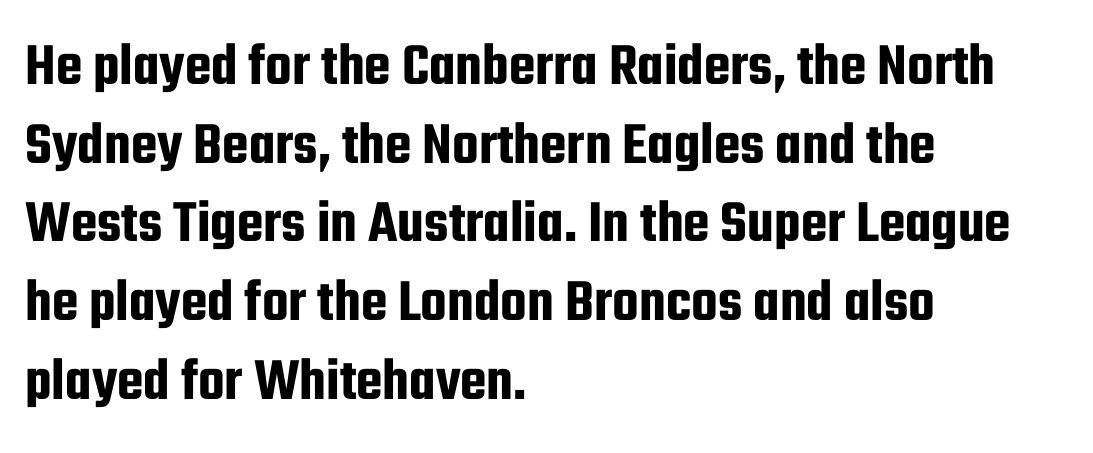
{"serif": "no", "italic": "no", "width": "condensed", "stroke_contrast": "low", "x_height": "medium", "monospaced": "no", "underline": "no", "align": "left", "line_spacing": "normal", "line_spacing_ratio": 1.29, "letter_spacing": "normal", "letter_spacing_em": 0.0, "glyph_px": 61}
